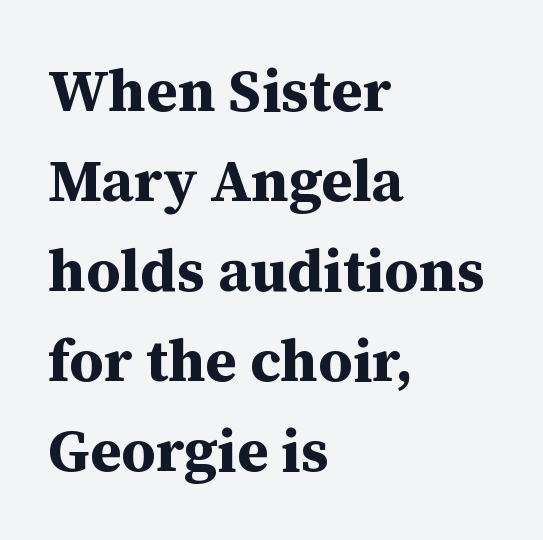
Q: Is the text bold? A: Yes.
Q: Is the text italic (slanted)? A: No, it is upright.
Q: Is the typeface a serif or a sans-serif typeface? A: Serif.
Q: Is the text underlined? A: No.
Q: How is the paragraph aligned? A: Left-aligned.
Q: Is the spacing between letters normal or unusually wide? A: Normal.
Q: Is the spacing between lines tight, normal or loose? A: Normal.
Q: Width (condensed, normal, or wide)? A: Normal.
Q: Stroke contrast? A: Medium.
Q: x-height? A: Medium.
Q: Monospaced? A: No.
